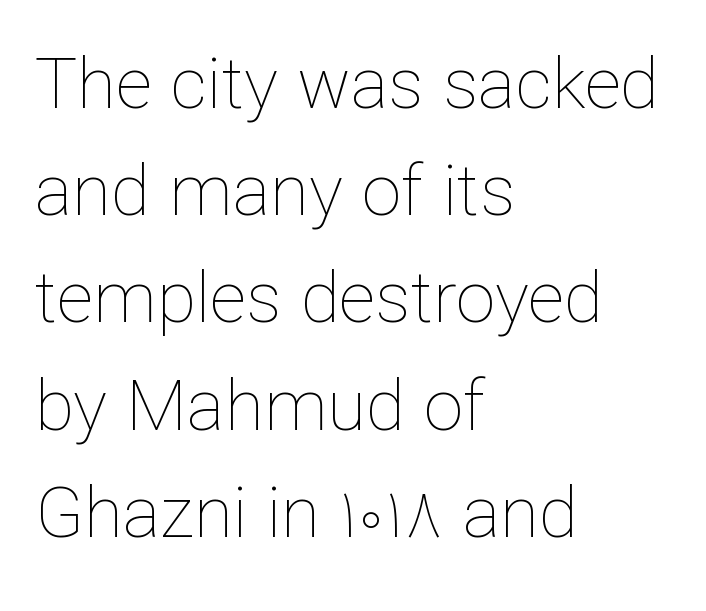
Q: Is the text bold? A: No.
Q: Is the text italic (slanted)? A: No, it is upright.
Q: Is the text underlined? A: No.
Q: How is the paragraph aligned? A: Left-aligned.
Q: Is the spacing between letters normal or unusually wide? A: Normal.
Q: Is the spacing between lines tight, normal or loose? A: Normal.
Q: Width (condensed, normal, or wide)? A: Normal.
Q: Stroke contrast? A: Low.
Q: x-height? A: Medium.
Q: Monospaced? A: No.
